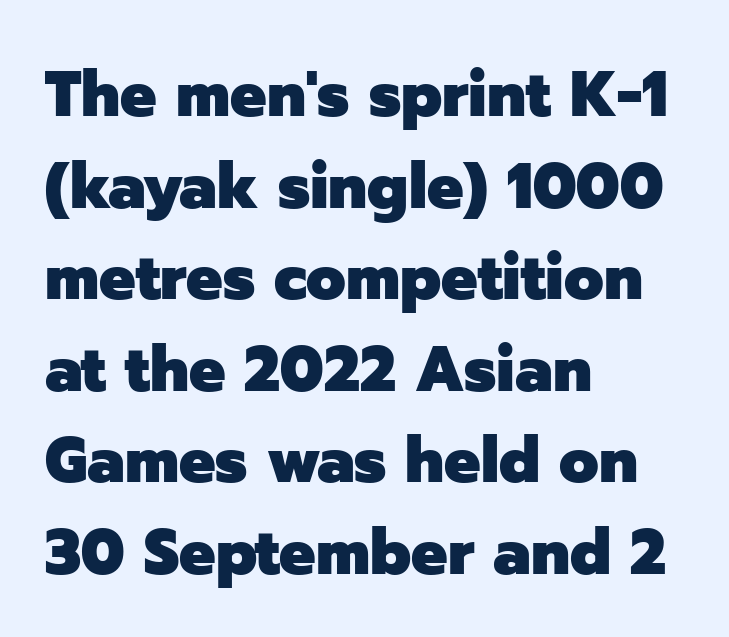
The image shows 64 px heavy sans-serif type, upright; set left-aligned, normal line spacing (1.43x), normal letter spacing, not underlined; low stroke contrast and a medium x-height.
